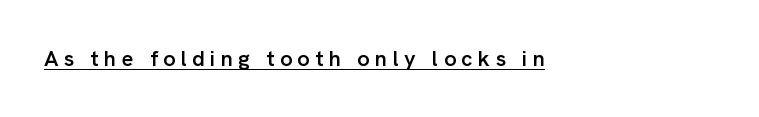
Q: Is the text bold? A: Semi-bold.
Q: Is the text italic (slanted)? A: No, it is upright.
Q: Is the text underlined? A: Yes.
Q: How is the paragraph aligned? A: Left-aligned.
Q: Is the spacing between letters normal or unusually wide? A: Unusually wide.
